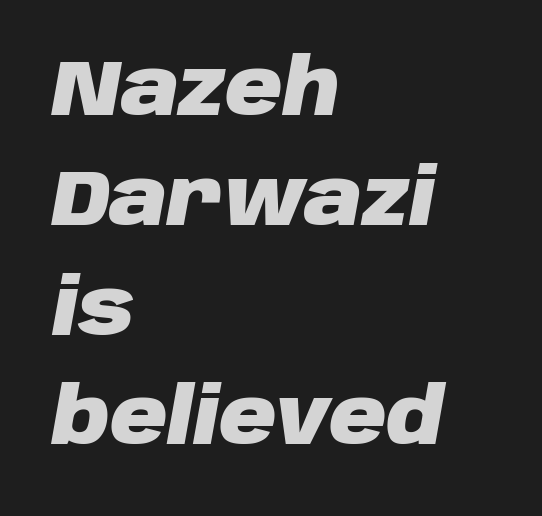
Horizontal alignment here is leftward, the default for most running prose. Vertically, the passage feels balanced, rows spaced as you'd expect. Strong, thick strokes mark this as bold type. Descender tails drop into unmarked territory. The passage shown leans; its letterforms are oblique. Looks like regular typesetting: each glyph gets only the width it needs.
